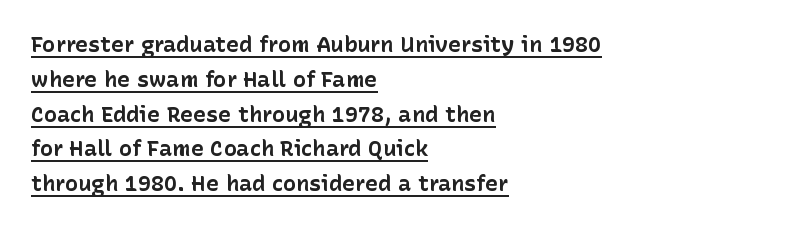
Q: Is the text bold? A: Yes.
Q: Is the text italic (slanted)? A: No, it is upright.
Q: Is the text underlined? A: Yes.
Q: How is the paragraph aligned? A: Left-aligned.
Q: Is the spacing between letters normal or unusually wide? A: Normal.
Q: Is the spacing between lines tight, normal or loose? A: Normal.
